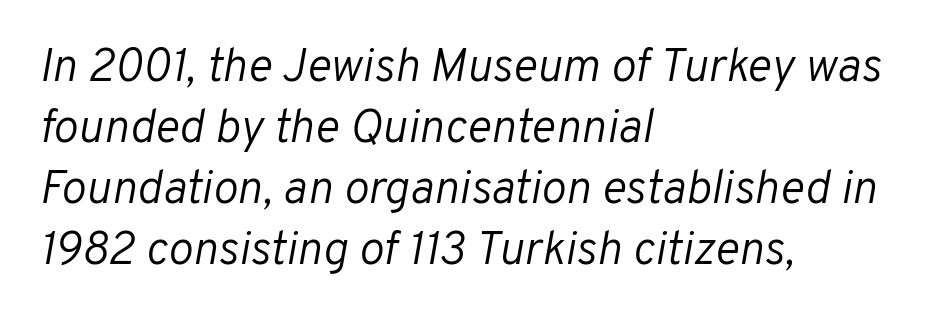
{"italic": "yes", "lean": "right", "slant_degrees": 10, "bold": "no", "weight": "light", "width": "normal", "stroke_contrast": "low", "x_height": "medium", "monospaced": "no", "underline": "no", "align": "left", "line_spacing": "normal", "line_spacing_ratio": 1.3, "letter_spacing": "normal", "letter_spacing_em": 0.0, "glyph_px": 47}
